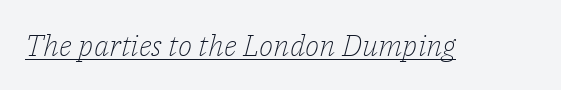
The image shows 30 px light serif type, italic (leaning right); set normal letter spacing, underlined; low stroke contrast and a medium x-height.
